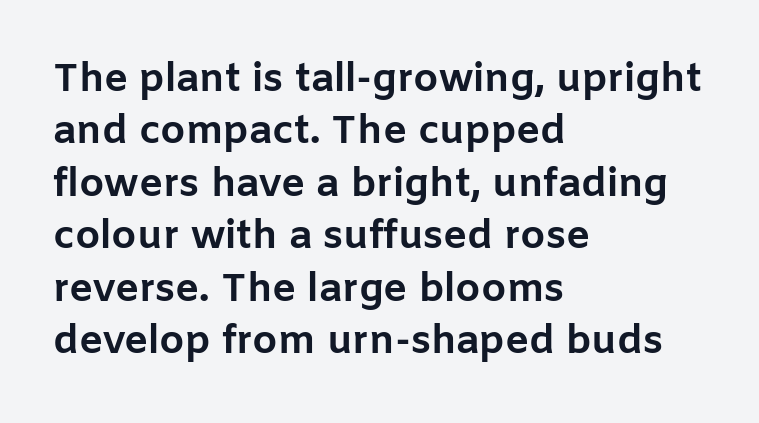
The image shows 40 px bold sans-serif type, upright; set left-aligned, normal line spacing (1.31x), normal letter spacing, not underlined; low stroke contrast and a medium x-height.
